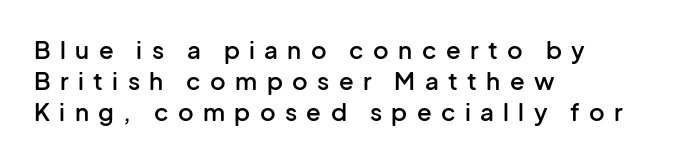
{"italic": "no", "bold": "semi", "underline": "no", "align": "left", "line_spacing": "normal", "line_spacing_ratio": 1.29, "letter_spacing": "wide", "letter_spacing_em": 0.39, "glyph_px": 24}
